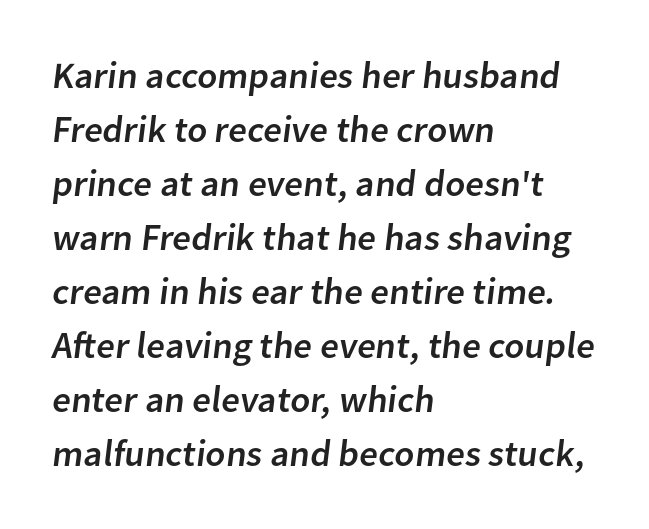
The image shows 37 px sans-serif type; set left-aligned, normal line spacing (1.46x), normal letter spacing, not underlined; low stroke contrast and a medium x-height.
